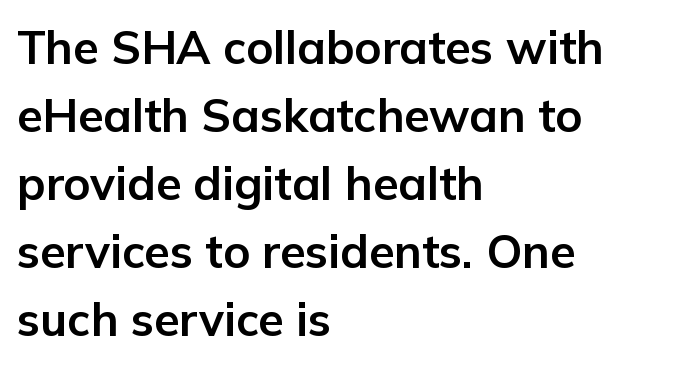
Q: Is the text bold? A: Yes.
Q: Is the text italic (slanted)? A: No, it is upright.
Q: Is the typeface a serif or a sans-serif typeface? A: Sans-serif.
Q: Is the text underlined? A: No.
Q: How is the paragraph aligned? A: Left-aligned.
Q: Is the spacing between letters normal or unusually wide? A: Normal.
Q: Is the spacing between lines tight, normal or loose? A: Normal.
Q: Width (condensed, normal, or wide)? A: Normal.
Q: Stroke contrast? A: Low.
Q: x-height? A: Medium.
Q: Monospaced? A: No.
